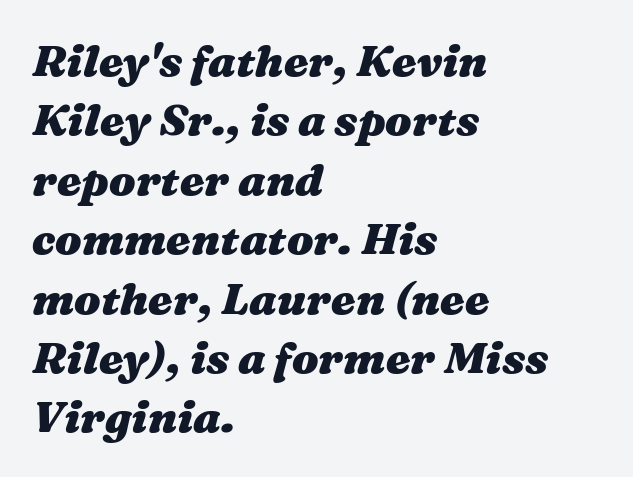
Look at the stroke-to-counter ratio: heavy, a bold. These lines keep a tight, regular rhythm from letter to letter. Posture: slanted. Quick note: underline off.
